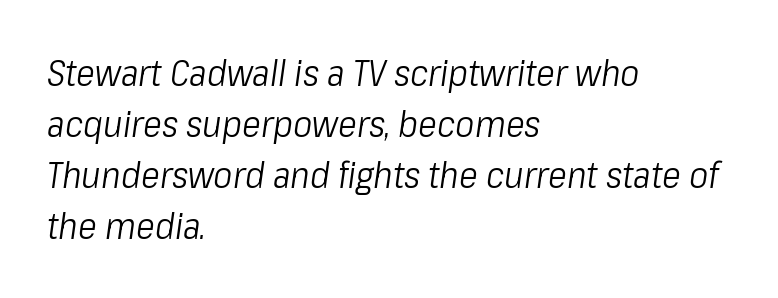
{"italic": "yes", "lean": "right", "slant_degrees": 8, "bold": "no", "weight": "light", "width": "condensed", "stroke_contrast": "low", "x_height": "medium", "monospaced": "no", "underline": "no", "align": "left", "line_spacing": "normal", "line_spacing_ratio": 1.42, "letter_spacing": "normal", "letter_spacing_em": 0.0, "glyph_px": 36}
